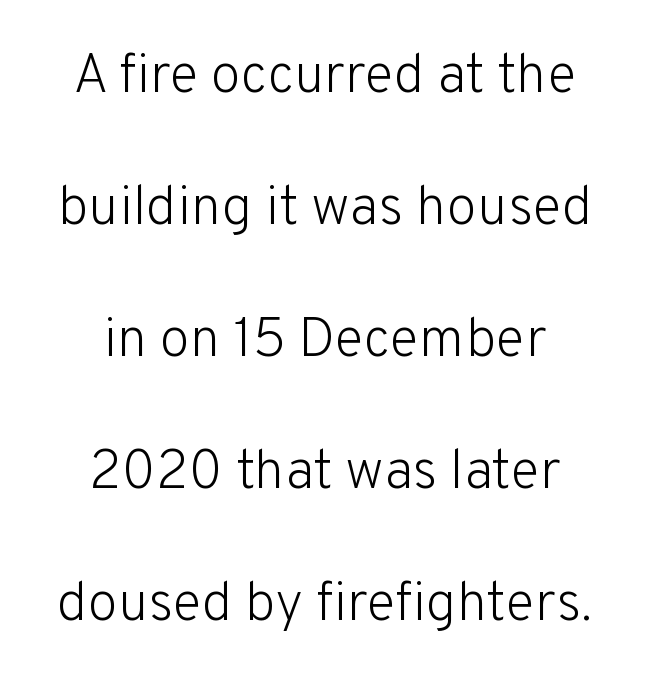
{"serif": "no", "italic": "no", "bold": "no", "weight": "light", "width": "normal", "stroke_contrast": "low", "x_height": "medium", "monospaced": "no", "underline": "no", "align": "center", "line_spacing": "loose", "line_spacing_ratio": 2.4, "letter_spacing": "normal", "letter_spacing_em": 0.0, "glyph_px": 55}
